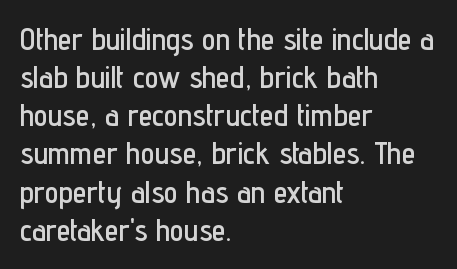
Type without underlining. The type is set solid horizontally, with unmodified tracking. You can tell from the bare stems that sans-serif type was used. Leftover space on each line is placed entirely after the last word. Every character sits straight up, as roman type does. Note the varied advance widths — an 'i' is clearly narrower than an 'm'.
